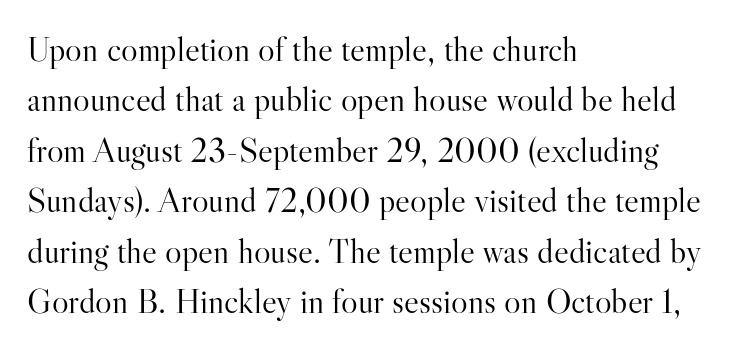
The string is rendered with underlining switched off. Does the leading feel generous? No, just average. The text block is weighted toward the left margin, trailing off unevenly rightward. Regarding serifs, this sample has them.
